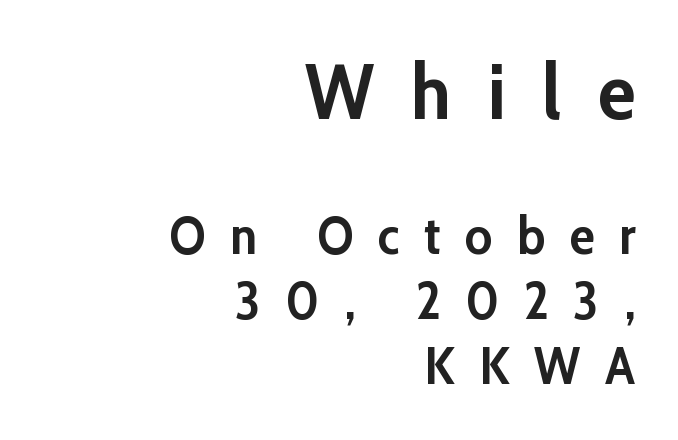
Do the characters align in a grid? No, the font is proportional. The passage shown is not underscored anywhere. The text was rendered using a sans face with plain stroke endings. Vertically, the passage feels balanced, rows spaced as you'd expect. The lettering stays uniformly vertical, giving the passage a roman look.
